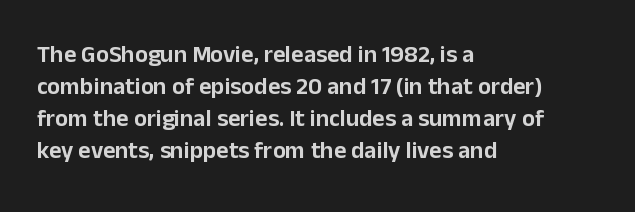
{"italic": "no", "underline": "no", "align": "left", "line_spacing": "normal", "line_spacing_ratio": 1.33, "letter_spacing": "normal", "letter_spacing_em": 0.0, "glyph_px": 24}
